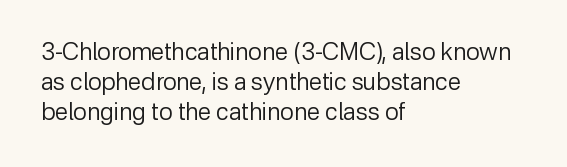
Honestly, there is no underline to notice here at all. The font's upright variant was chosen for this text. Horizontally, the lines are justified to the leading edge only. Bold? No — there's no thickening of the strokes.
